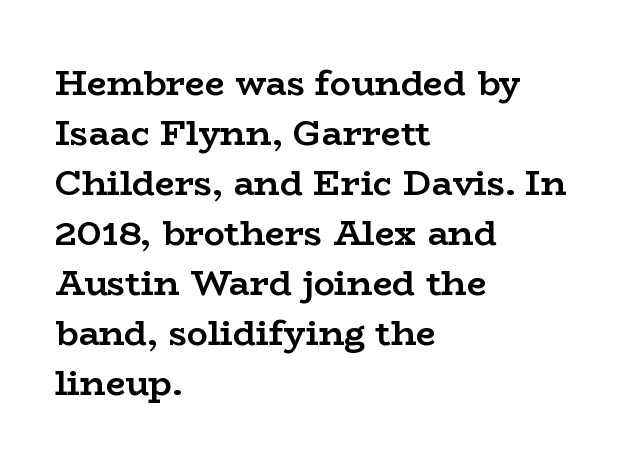
The image shows 35 px semibold, wide serif type, upright; set left-aligned, normal line spacing (1.43x), normal letter spacing, not underlined; low stroke contrast and a medium x-height.
